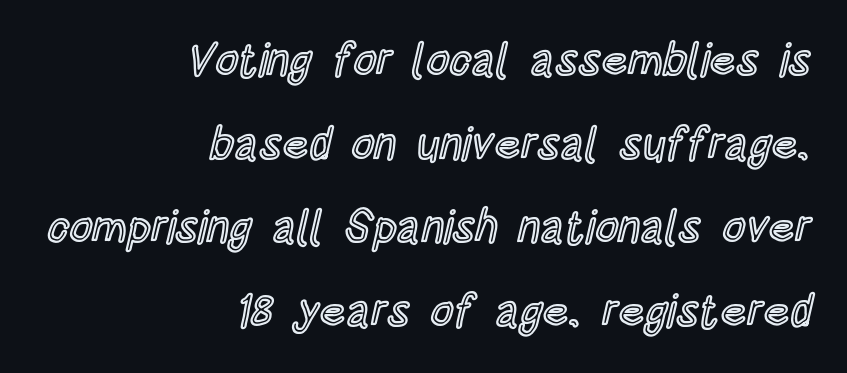
Note the varied advance widths — an 'i' is clearly narrower than an 'm'. The specimen omits any rule beneath the text block's lines. Does extra space separate the letters? No, they use regular spacing. The lines in this sample share a right terminus and differ only in where they begin.
